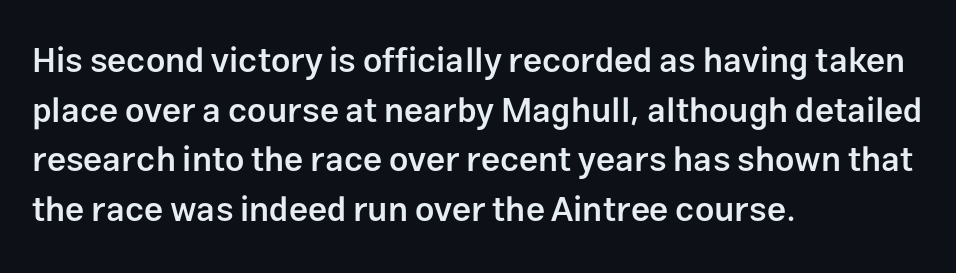
Q: Is the text bold? A: Semi-bold.
Q: Is the text italic (slanted)? A: No, it is upright.
Q: Is the typeface a serif or a sans-serif typeface? A: Sans-serif.
Q: Is the text underlined? A: No.
Q: How is the paragraph aligned? A: Left-aligned.
Q: Is the spacing between letters normal or unusually wide? A: Normal.
Q: Is the spacing between lines tight, normal or loose? A: Normal.
Q: Width (condensed, normal, or wide)? A: Normal.
Q: Stroke contrast? A: Low.
Q: x-height? A: Medium.
Q: Monospaced? A: No.
